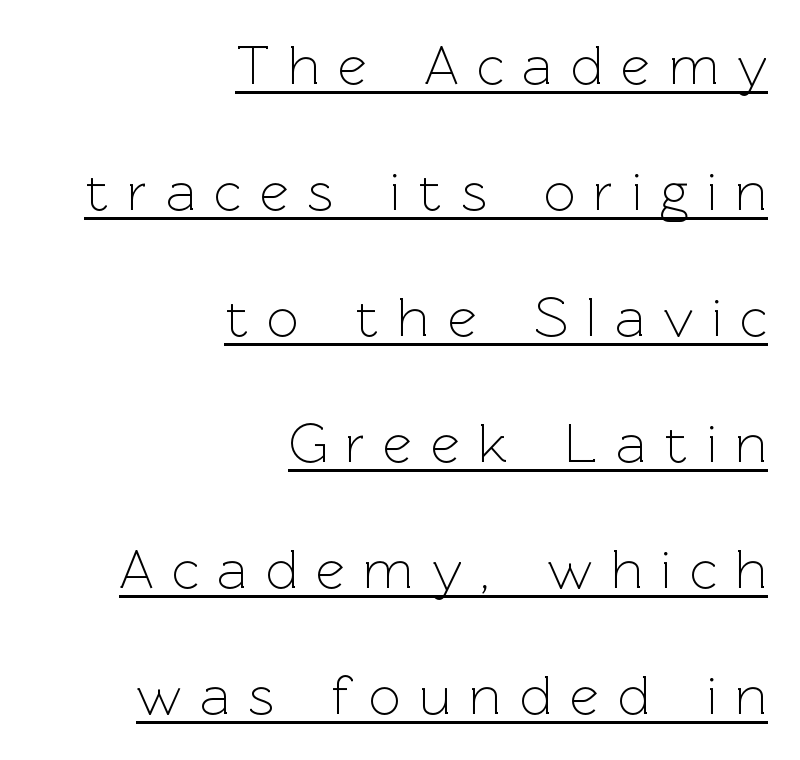
Q: Is the text bold? A: No.
Q: Is the text italic (slanted)? A: No, it is upright.
Q: Is the typeface a serif or a sans-serif typeface? A: Sans-serif.
Q: Is the text underlined? A: Yes.
Q: How is the paragraph aligned? A: Right-aligned.
Q: Is the spacing between letters normal or unusually wide? A: Unusually wide.
Q: Is the spacing between lines tight, normal or loose? A: Loose.
Q: Width (condensed, normal, or wide)? A: Normal.
Q: Stroke contrast? A: Low.
Q: x-height? A: Medium.
Q: Monospaced? A: No.
